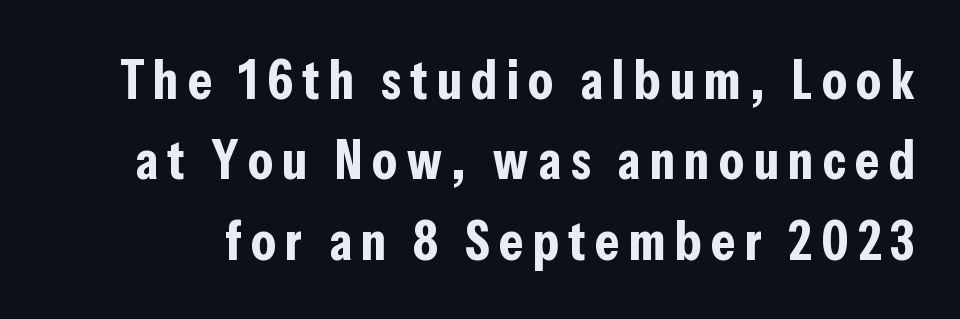
The image shows 55 px bold, condensed sans-serif type, upright; set normal line spacing (1.46x), not underlined; low stroke contrast and a medium x-height.
